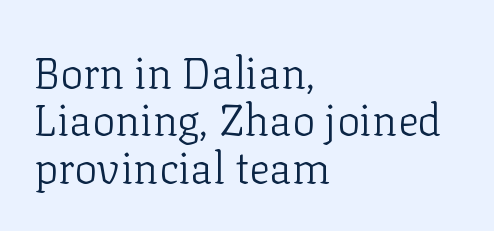
{"serif": "yes", "italic": "no", "bold": "no", "weight": "light", "width": "normal", "stroke_contrast": "low", "x_height": "medium", "monospaced": "no", "underline": "no", "align": "left", "line_spacing": "tight", "line_spacing_ratio": 1.1, "letter_spacing": "normal", "letter_spacing_em": 0.0, "glyph_px": 43}
